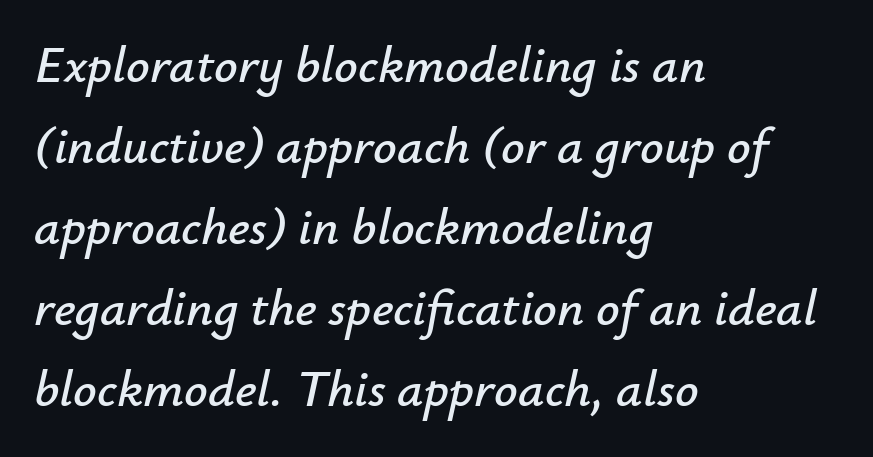
These lines are set flush left with a ragged right edge. Characters follow at the spacing the type designer built in. Compared with typical paragraphs, the rows here are spaced about the same. Italic? Definitely — the glyphs are oblique. Looks like regular typesetting: each glyph gets only the width it needs.
